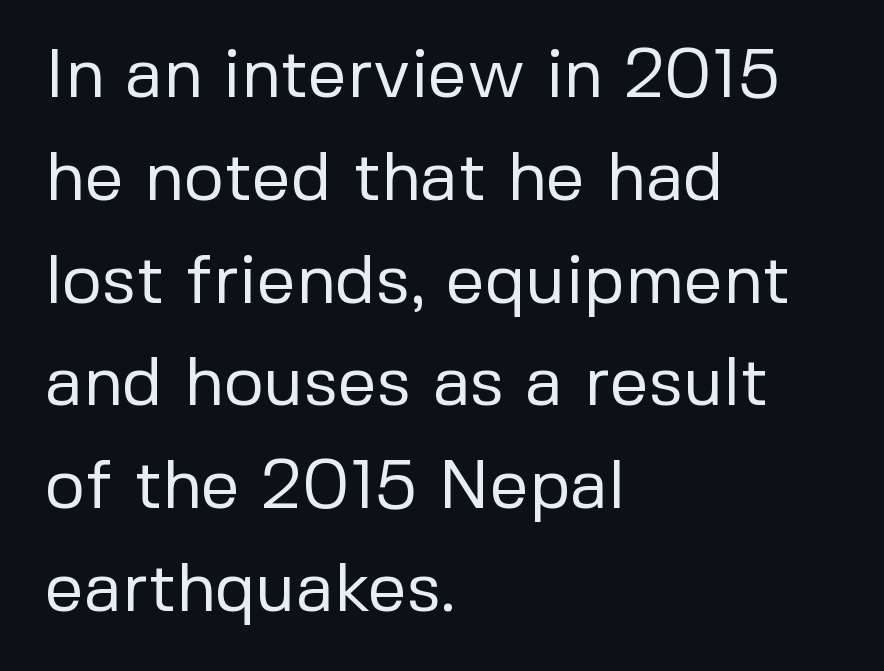
The lettering holds an erect, upright posture throughout. Observe the absence of serifs on each vertical stroke in this sample. Glyph-to-glyph distance matches everyday printed text. The font sits on the lighter half of the weight spectrum, regular included.
